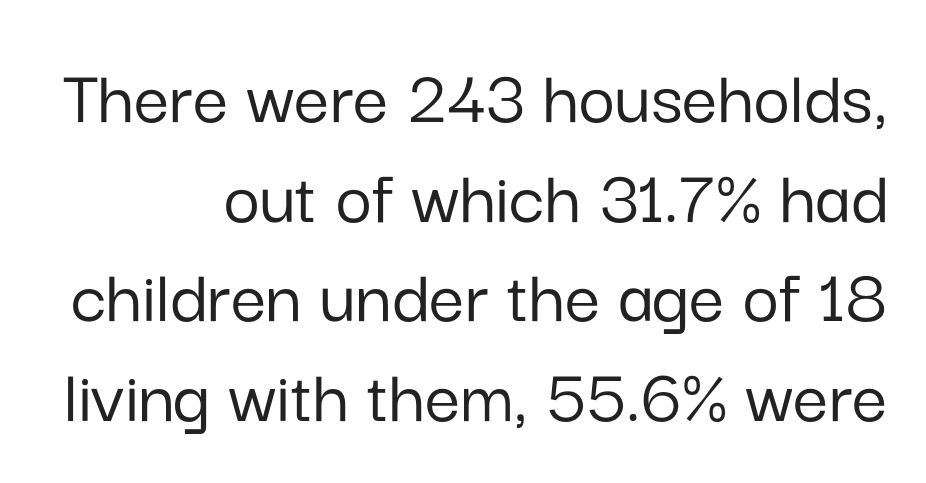
Style check: upright. The baseline area is clear. Visually the block forms a straight wall on the right and a jagged coastline on the left. Each word holds together tightly as a unit, with standard inter-letter gaps.
